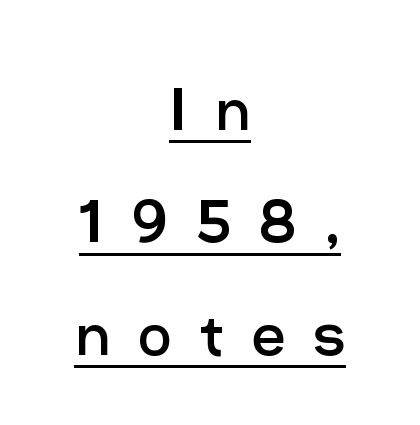
The image shows 74 px regular-weight sans-serif type, upright; set centered, normal line spacing (1.52x), unusually wide letter spacing (+0.37 em), underlined; low stroke contrast and a medium x-height.
